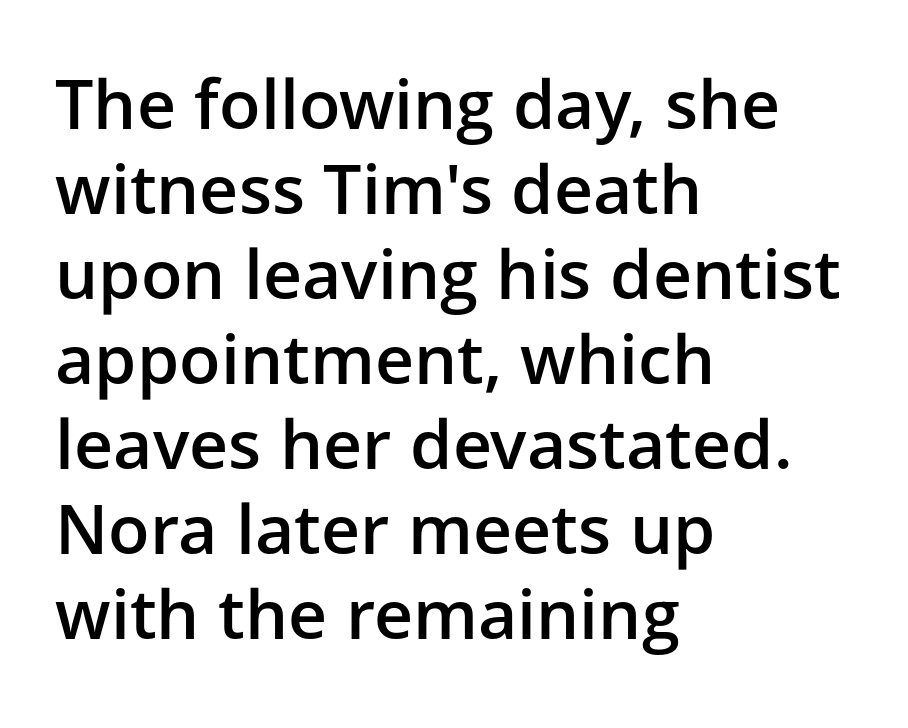
The image shows 68 px semibold sans-serif type, upright; set left-aligned, normal line spacing (1.25x), normal letter spacing, not underlined; low stroke contrast and a medium x-height.
